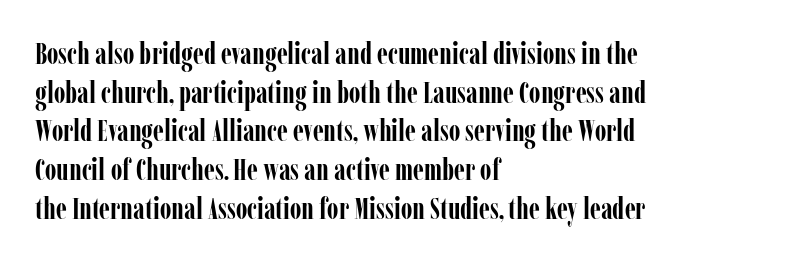
If you drew a line through each stem, it would be perfectly vertical. Which margin do the lines hug? The left one — the right edge is uneven. Notice how thick the strokes are: this is what a full bold looks like. Only glyphs here, with clear space below each row. A typesetter would call this zero additional tracking. Here the designer chose a conventional face with non-uniform glyph widths.
